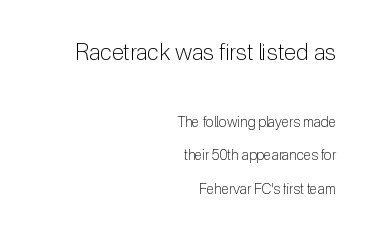
The image shows 23 px text type, upright; set right-aligned, loose line spacing (2.4x), normal letter spacing, not underlined; the first (top) block is 1.64x larger.
